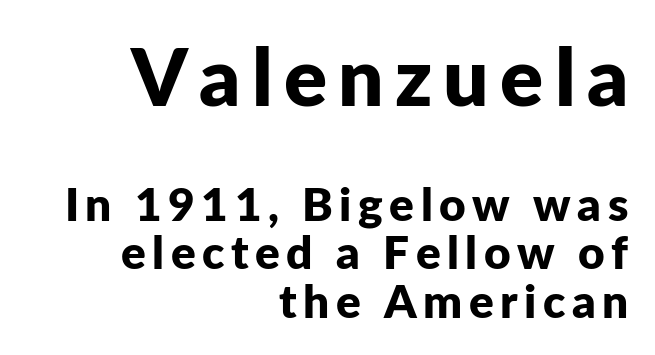
{"serif": "no", "italic": "no", "bold": "yes", "weight": "bold", "width": "normal", "stroke_contrast": "low", "x_height": "medium", "monospaced": "no", "underline": "no", "align": "right", "line_spacing": "tight", "line_spacing_ratio": 1.05, "larger_block": "first", "size_ratio": 1.74, "glyph_px": 80}
